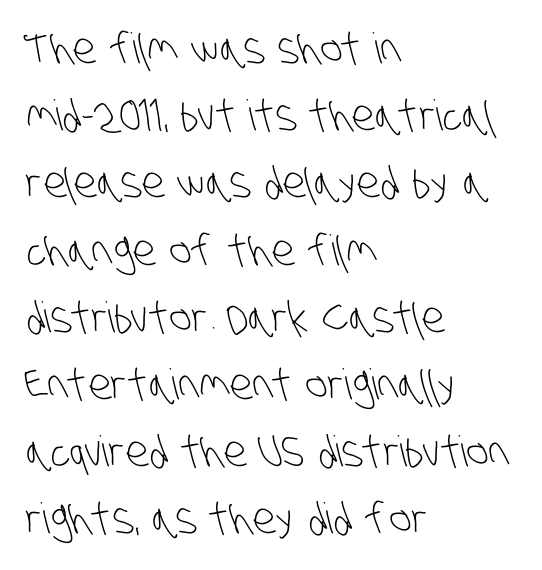
Q: Is the text bold? A: No.
Q: Is the typeface a serif or a sans-serif typeface? A: Sans-serif.
Q: Is the text underlined? A: No.
Q: How is the paragraph aligned? A: Left-aligned.
Q: Is the spacing between letters normal or unusually wide? A: Normal.
Q: Is the spacing between lines tight, normal or loose? A: Normal.
Q: Width (condensed, normal, or wide)? A: Condensed.
Q: Stroke contrast? A: Low.
Q: x-height? A: Large.
Q: Monospaced? A: No.
